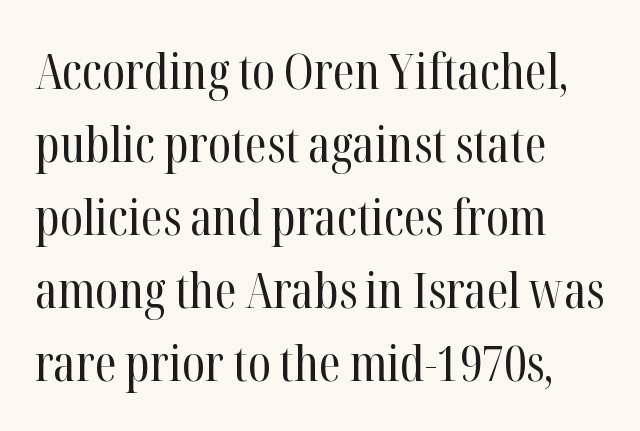
The image shows 50 px regular-weight, condensed serif type, upright; set left-aligned, normal line spacing (1.46x), normal letter spacing, not underlined; high stroke contrast and a medium x-height.
